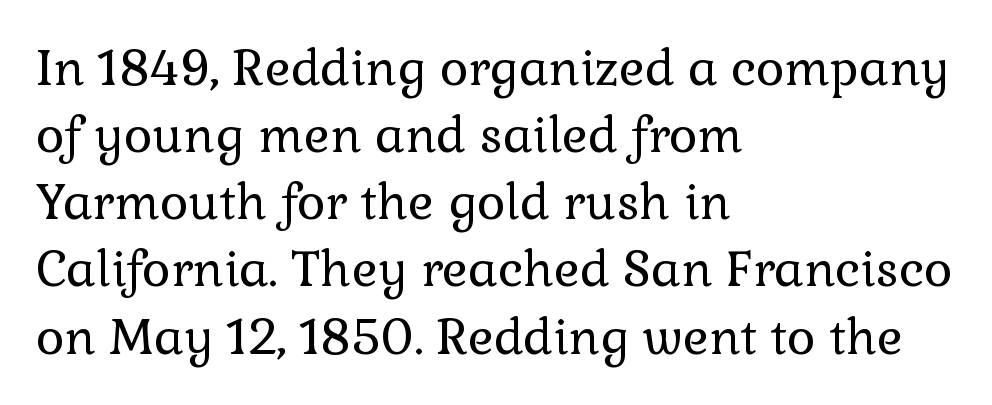
Q: Is the text bold? A: No.
Q: Is the text italic (slanted)? A: No, it is upright.
Q: Is the typeface a serif or a sans-serif typeface? A: Serif.
Q: Is the text underlined? A: No.
Q: How is the paragraph aligned? A: Left-aligned.
Q: Is the spacing between letters normal or unusually wide? A: Normal.
Q: Is the spacing between lines tight, normal or loose? A: Normal.
Q: Width (condensed, normal, or wide)? A: Normal.
Q: x-height? A: Medium.
Q: Monospaced? A: No.
